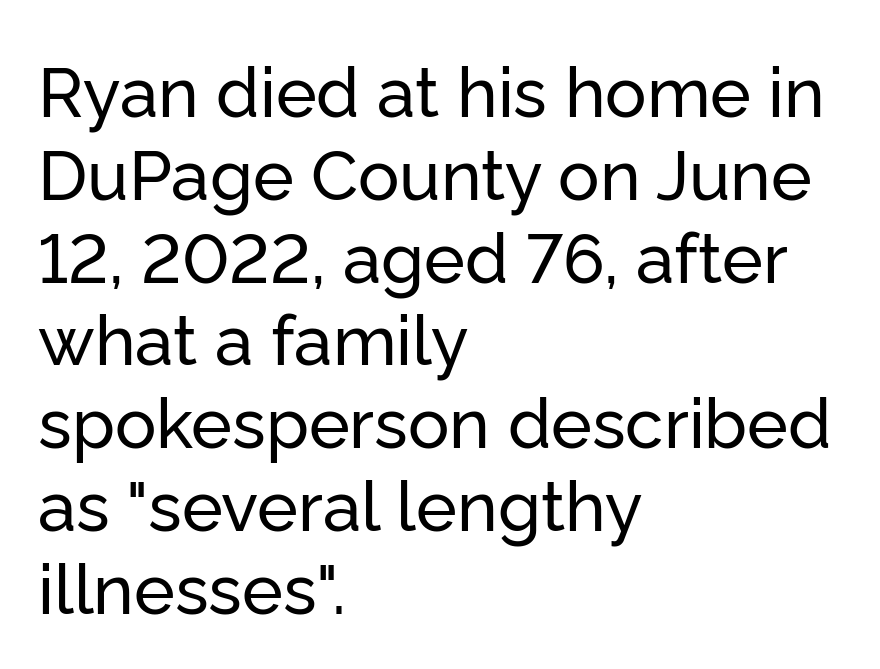
{"serif": "no", "italic": "no", "width": "normal", "stroke_contrast": "low", "x_height": "medium", "monospaced": "no", "underline": "no", "align": "left", "line_spacing_ratio": 1.2, "letter_spacing": "normal", "letter_spacing_em": 0.0, "glyph_px": 69}
